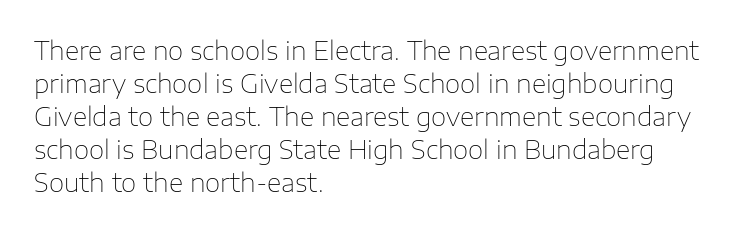
The setting favours the left margin, as ordinary paragraphs usually do. The letters stand upright; this is a roman face. Does the leading feel generous? No, just average. The passage shown has conventional tracking throughout. Each stroke keeps to a modest, everyday thickness or less.
